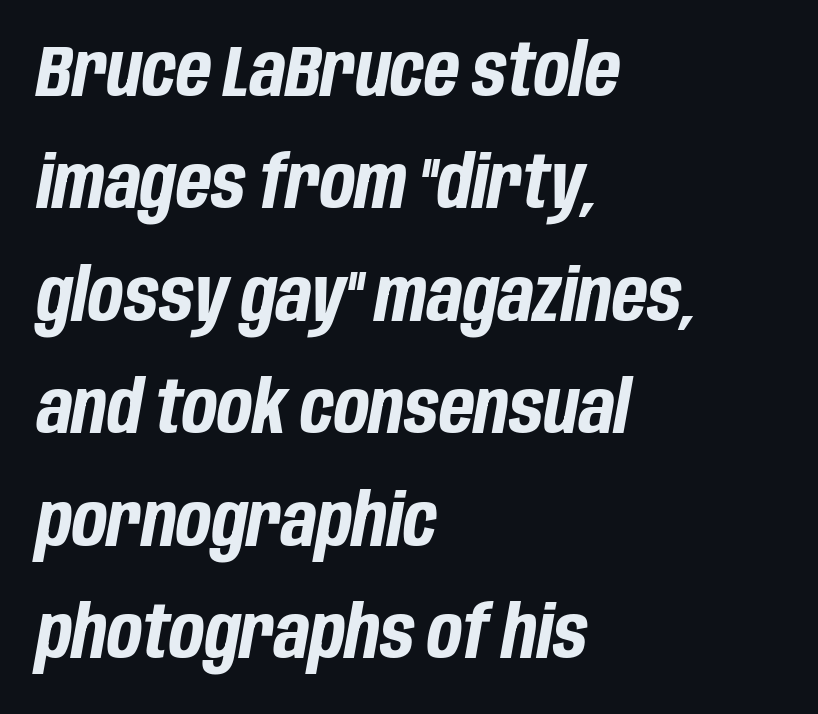
{"italic": "yes", "lean": "right", "slant_degrees": 10, "bold": "yes", "weight": "bold", "width": "condensed", "stroke_contrast": "low", "x_height": "large", "monospaced": "no", "underline": "no", "align": "left", "line_spacing": "normal", "line_spacing_ratio": 1.54, "letter_spacing": "normal", "letter_spacing_em": 0.0, "glyph_px": 73}
